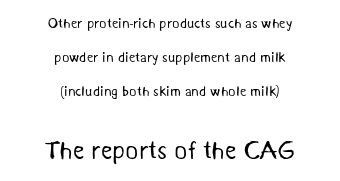
{"bold": "no", "underline": "no", "align": "center", "line_spacing": "loose", "line_spacing_ratio": 2.42, "letter_spacing": "normal", "letter_spacing_em": 0.0, "larger_block": "second", "size_ratio": 1.79, "glyph_px": 25}
